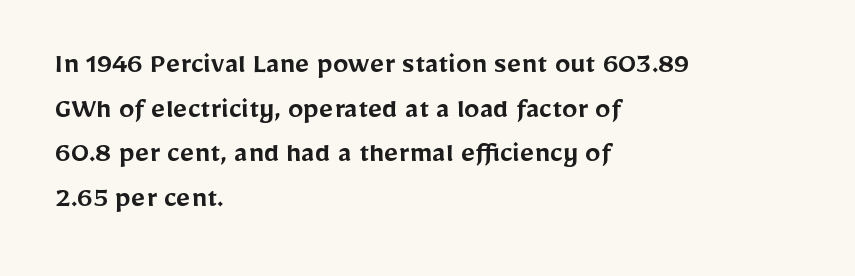
The image shows 31 px semibold sans-serif type, upright; set left-aligned, normal line spacing (1.44x), normal letter spacing, not underlined; low stroke contrast and a medium x-height.
